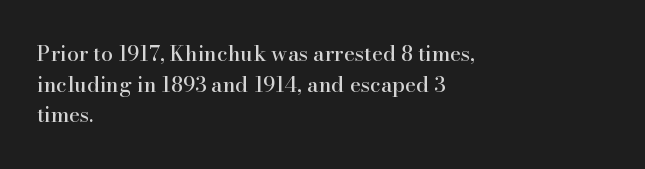
Style check: upright. Quick note: interline space is typical. This sample uses plain, unmodified letter spacing. In CSS terms this would be text-align: left.
